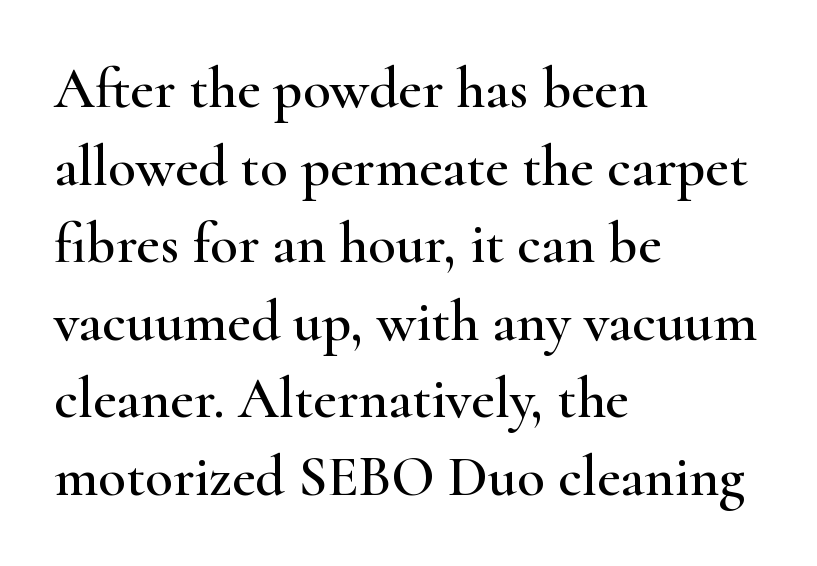
The string is rendered with underlining switched off. Is the letter spacing exaggerated? No — it looks like the ordinary default. The type family on display is of the serif kind. The lettering holds an erect, upright posture throughout. You could not count columns in this text — the font is proportionally spaced. The typesetter chose a ragged-right arrangement here.
